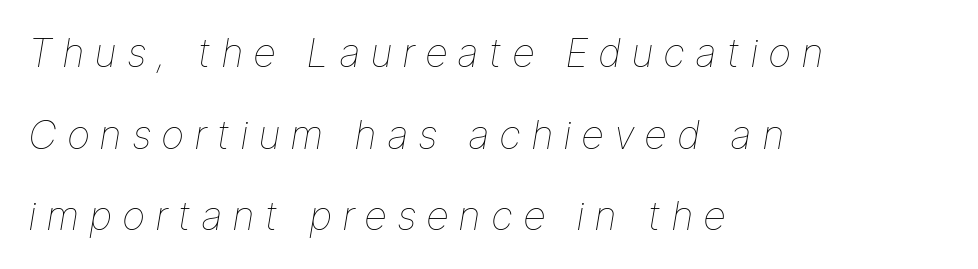
Heaviness? Minimal to ordinary, like unemphasized prose. These lines were composed using italics. These lines stand farther apart than default settings would place them. Does the copy run flush right? No — it runs flush left. The zone under the glyphs is completely vacant. Here the designer chose a conventional face with non-uniform glyph widths.
